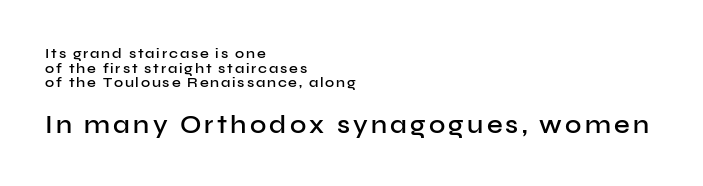
{"italic": "no", "bold": "semi", "underline": "no", "align": "left", "line_spacing": "tight", "line_spacing_ratio": 1.05, "larger_block": "second", "size_ratio": 1.79, "glyph_px": 25}
